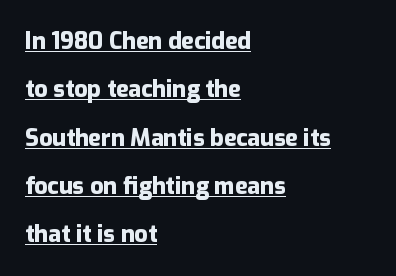
Q: Is the text bold? A: Yes.
Q: Is the text italic (slanted)? A: No, it is upright.
Q: Is the text underlined? A: Yes.
Q: How is the paragraph aligned? A: Left-aligned.
Q: Is the spacing between letters normal or unusually wide? A: Normal.
Q: Is the spacing between lines tight, normal or loose? A: Loose.
